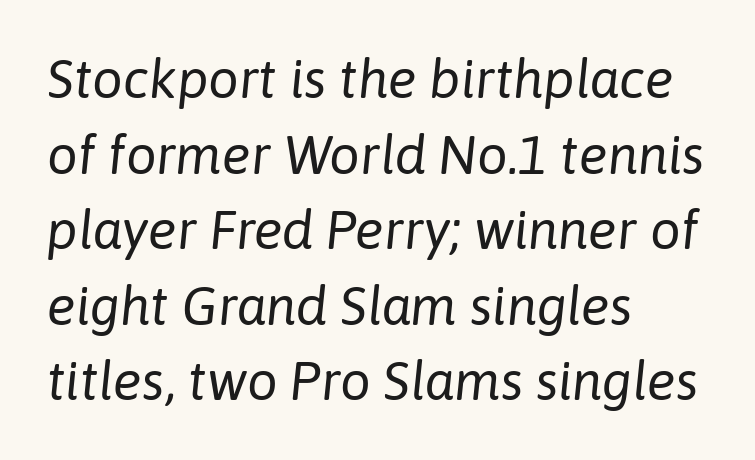
Q: Is the text bold? A: No.
Q: Is the text italic (slanted)? A: Yes, it leans right by about 6 degrees.
Q: Is the text underlined? A: No.
Q: How is the paragraph aligned? A: Left-aligned.
Q: Is the spacing between letters normal or unusually wide? A: Normal.
Q: Is the spacing between lines tight, normal or loose? A: Normal.
Q: Width (condensed, normal, or wide)? A: Normal.
Q: Stroke contrast? A: Low.
Q: x-height? A: Medium.
Q: Monospaced? A: No.
